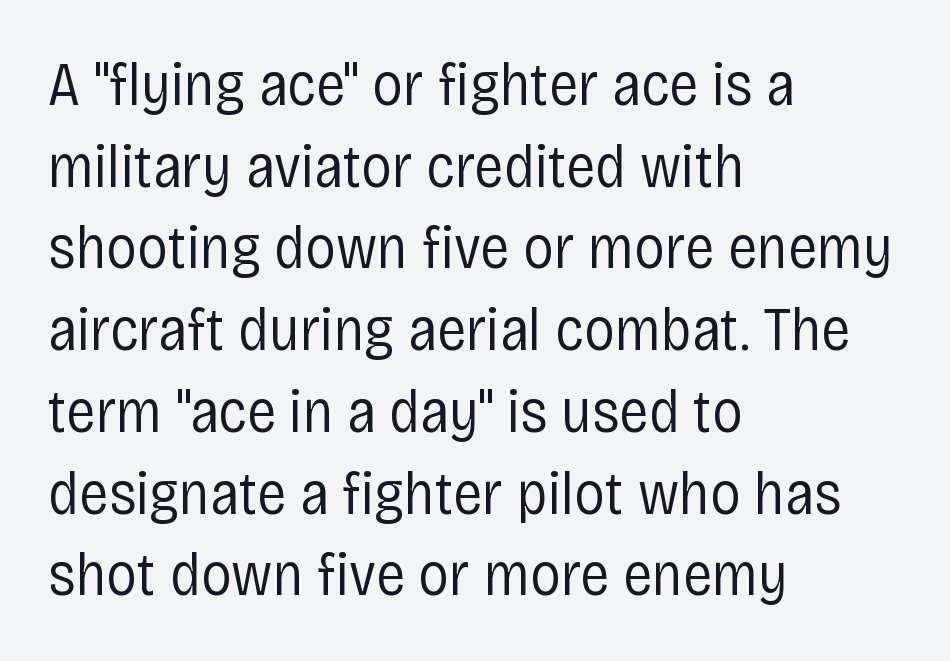
The image shows 61 px regular-weight, condensed sans-serif type, upright; set left-aligned, normal line spacing (1.34x), normal letter spacing, not underlined; low stroke contrast and a large x-height.
